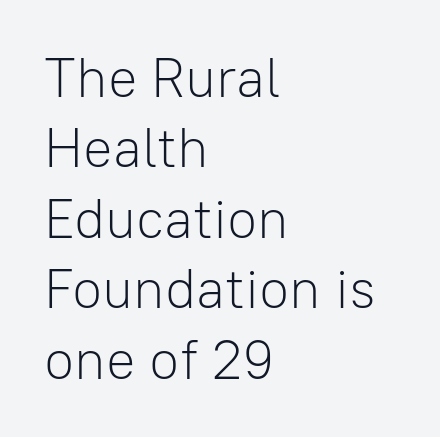
Q: Is the text bold? A: No.
Q: Is the text italic (slanted)? A: No, it is upright.
Q: Is the typeface a serif or a sans-serif typeface? A: Sans-serif.
Q: Is the text underlined? A: No.
Q: How is the paragraph aligned? A: Left-aligned.
Q: Is the spacing between letters normal or unusually wide? A: Normal.
Q: Is the spacing between lines tight, normal or loose? A: Normal.
Q: Width (condensed, normal, or wide)? A: Normal.
Q: Stroke contrast? A: Low.
Q: x-height? A: Medium.
Q: Monospaced? A: No.
